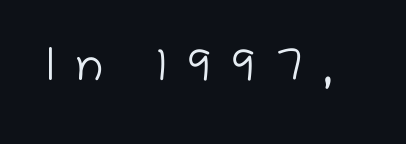
Q: Is the text bold? A: No.
Q: Is the text italic (slanted)? A: No, it is upright.
Q: Is the typeface a serif or a sans-serif typeface? A: Sans-serif.
Q: Is the text underlined? A: No.
Q: Is the spacing between letters normal or unusually wide? A: Unusually wide.
Q: Width (condensed, normal, or wide)? A: Normal.
Q: Stroke contrast? A: Low.
Q: x-height? A: Medium.
Q: Monospaced? A: No.
